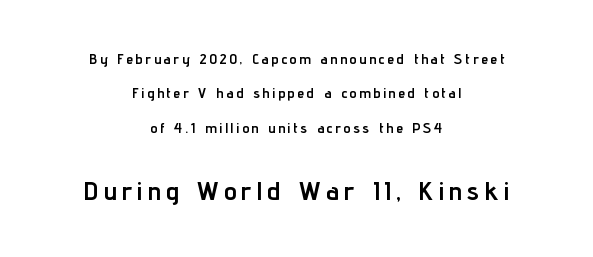
Whoever set this made the second block the dominant, larger element. Strong, thick strokes mark this as bold type. What stands out about the letter spacing? Its width — letters are far apart. Notice how the stems are strictly vertical — no italics here. The block of text is sparse from top to bottom, with ample space between rows. Clear beneath every line of the passage.
